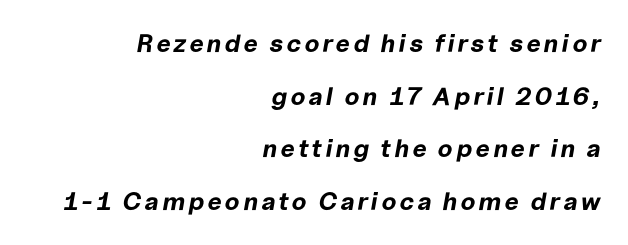
The image shows 25 px bold type, italic (leaning right); set right-aligned, loose line spacing (2.11x), not underlined.
